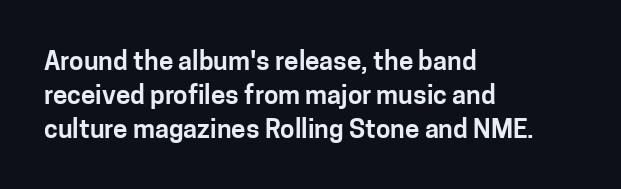
The image shows 26 px text type, upright; set left-aligned, normal line spacing (1.3x), normal letter spacing, not underlined.
